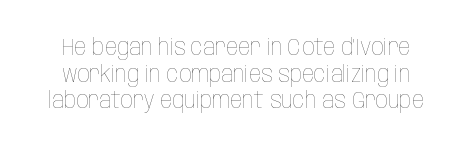
{"italic": "no", "bold": "no", "underline": "no", "line_spacing": "tight", "line_spacing_ratio": 1.11, "letter_spacing": "normal", "letter_spacing_em": 0.0, "glyph_px": 24}
